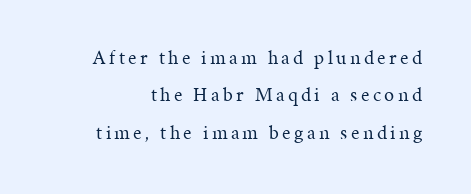
Q: Is the text bold? A: No.
Q: Is the text italic (slanted)? A: No, it is upright.
Q: Is the text underlined? A: No.
